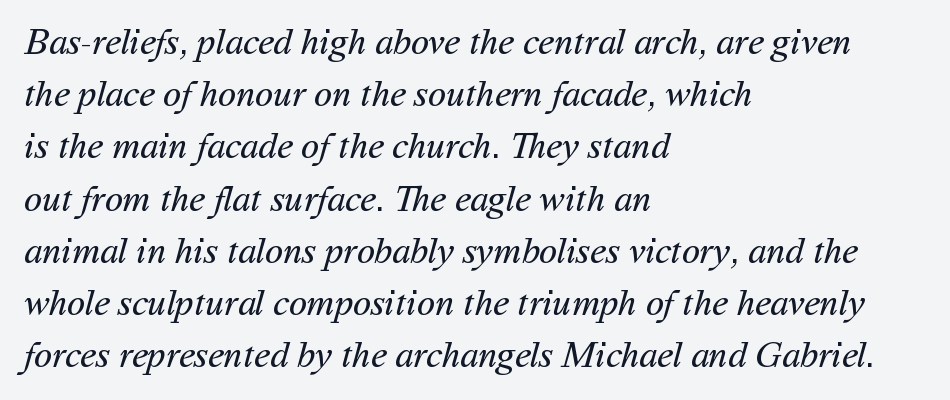
The tracking reads as untouched default to a designer's eye. Alignment: flush left. Unlike a traditional serif, this face leaves its strokes unadorned. Plain, unruled lines of type. Counters stay open thanks to moderate or lighter strokes.
